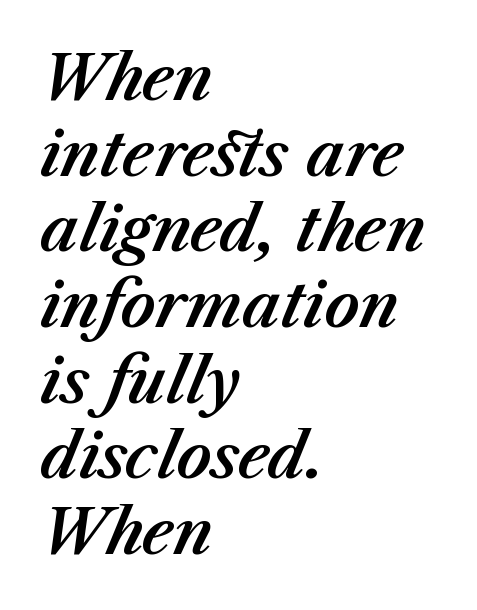
Honestly, the letter spacing is just normal — you wouldn't notice it. Proportional: the letters do not fall into vertical columns. Only glyphs here, with clear space below each row. The specimen reads as italic at a glance. Typeset ragged right — the left edge is the straight one.
